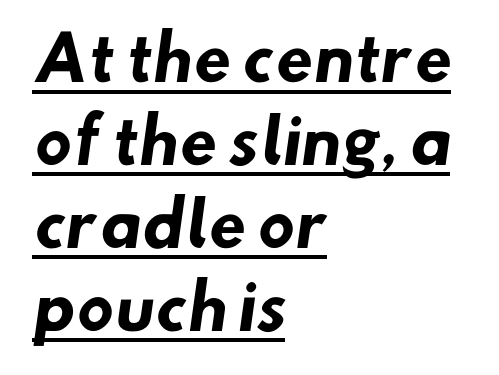
The image shows 61 px heavy sans-serif type; set left-aligned, normal line spacing (1.36x), normal letter spacing, underlined; low stroke contrast and a small x-height.
